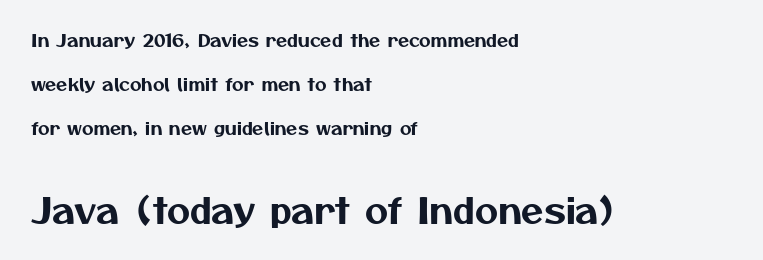
The image shows 36 px sans-serif type; set left-aligned, loose line spacing (2.44x), normal letter spacing, not underlined; the second (bottom) block is 2.0x larger; medium stroke contrast and a medium x-height.
